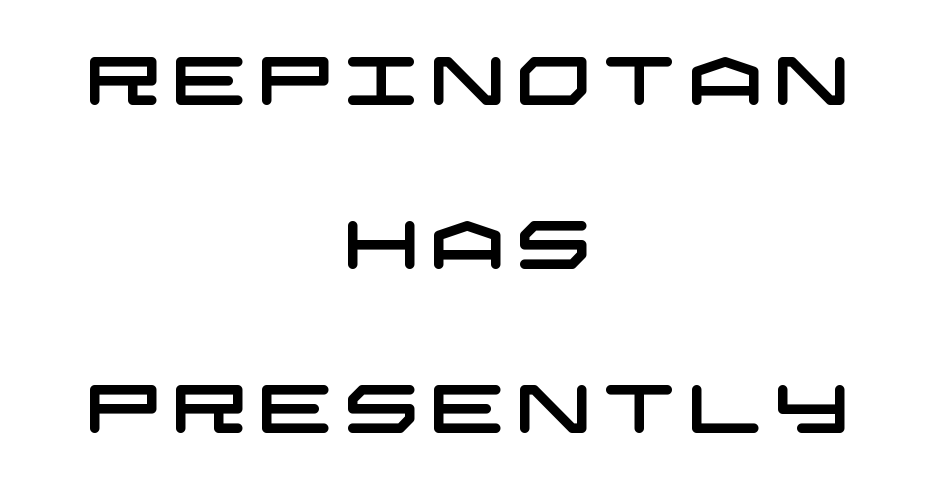
In terms of letterform style, serifs are entirely absent. Regarding leading, the lines here are spaced well apart. Which margin do the lines hug? Neither — every line sits in the middle. The passage shown is not underscored anywhere.
